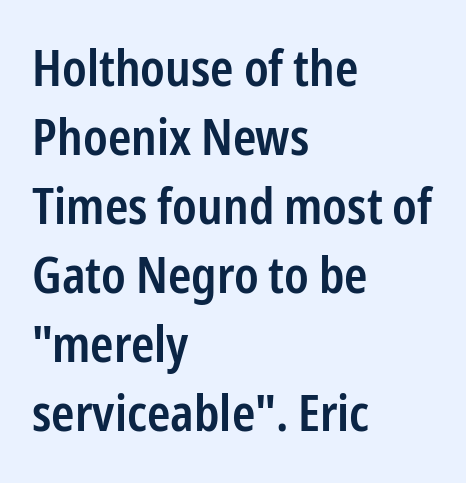
This rendering features lettering with no underline. A normal amount of white space separates one row of letters from the next. Characters remain perfectly vertical along every line. Short and long lines alike share a common starting point at left. These lines carry some extra weight — a demibold, not a full bold. The type family on display is of the sans-serif kind.
